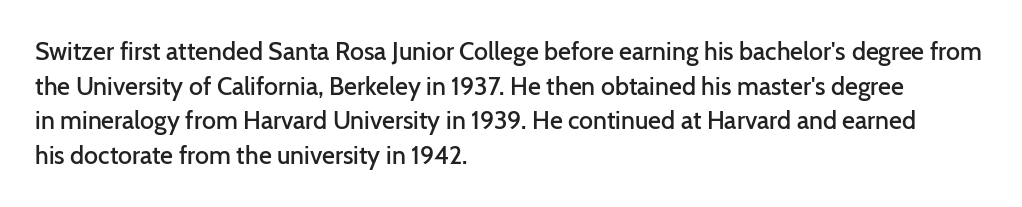
{"italic": "no", "bold": "semi", "underline": "no", "align": "left", "line_spacing": "normal", "line_spacing_ratio": 1.39, "letter_spacing": "normal", "letter_spacing_em": 0.0, "glyph_px": 25}
